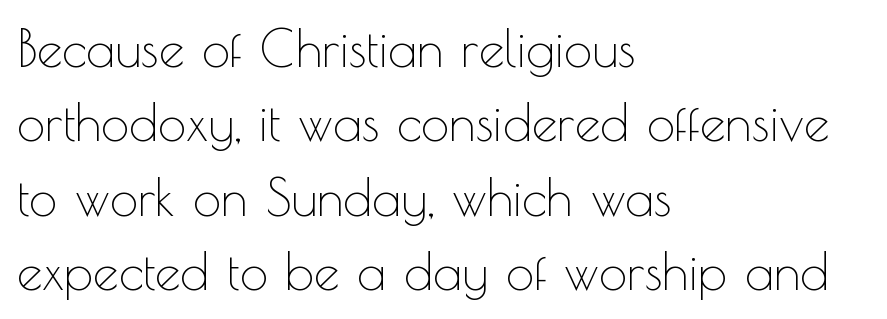
The rendering uses natural spacing where letterforms have individual widths. The space directly below the letters is spotless. The passage shown is typeset with a sans-serif family. Each word holds together tightly as a unit, with standard inter-letter gaps. Letters have the restrained weight of plain body copy at most. Casual observation: everything's shoved over to the left.
